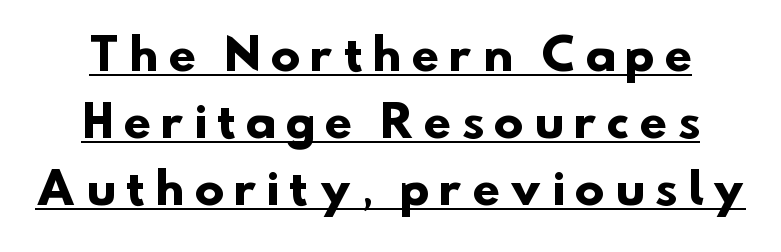
{"serif": "no", "bold": "yes", "weight": "heavy", "width": "normal", "stroke_contrast": "low", "x_height": "small", "monospaced": "no", "underline": "yes", "line_spacing": "normal", "line_spacing_ratio": 1.52, "letter_spacing": "wide", "letter_spacing_em": 0.25, "glyph_px": 44}
